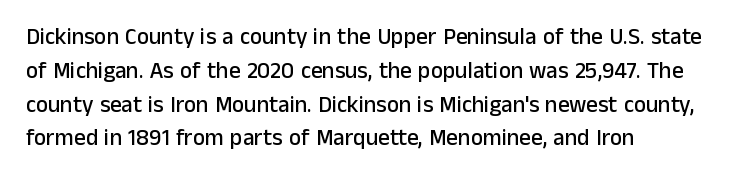
{"italic": "no", "underline": "no", "align": "left", "line_spacing": "normal", "line_spacing_ratio": 1.47, "letter_spacing": "normal", "letter_spacing_em": 0.0, "glyph_px": 23}
